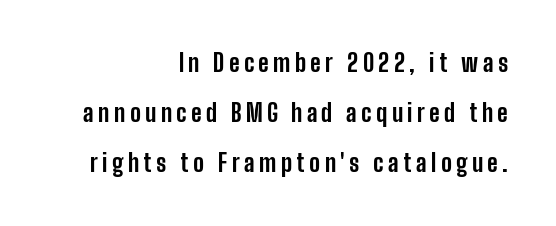
Do the letters lean? They stand straight. Teacher's note: observe the even right margin — that is flush-right alignment. Only glyphs here, with clear space below each row. The vertical gap from one line to the next is large. Typesetter's note: full bold, strokes at maximum text heaviness.
